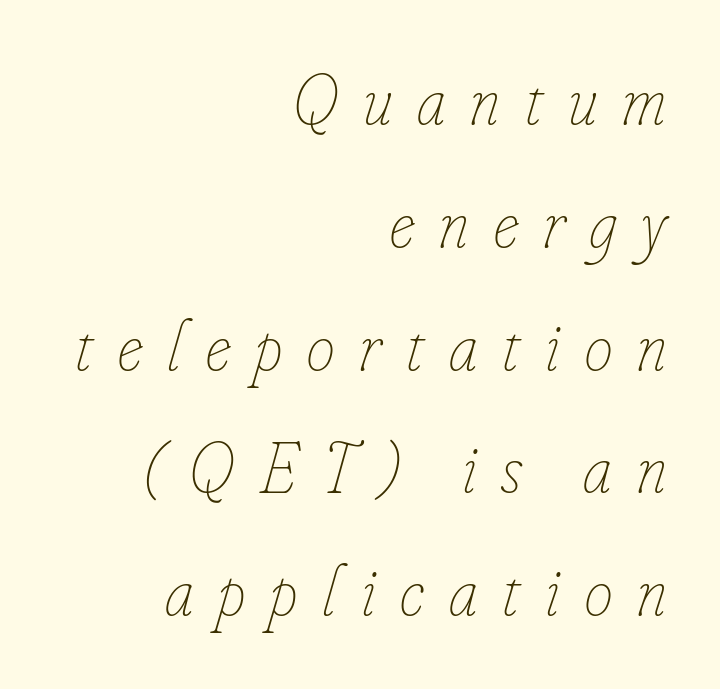
{"italic": "yes", "lean": "right", "slant_degrees": 16, "bold": "no", "weight": "thin", "width": "condensed", "stroke_contrast": "low", "x_height": "small", "monospaced": "no", "underline": "no", "align": "right", "line_spacing_ratio": 1.73, "letter_spacing": "wide", "letter_spacing_em": 0.35, "glyph_px": 71}
